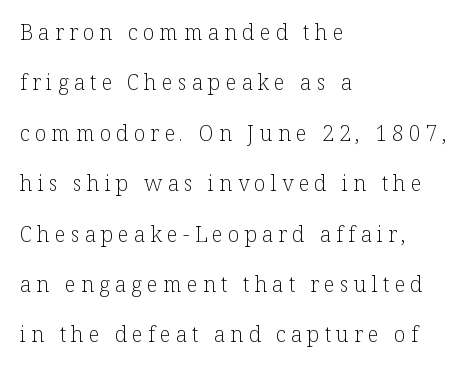
Heaviness? Minimal to ordinary, like unemphasized prose. Line starts are locked; line ends wander. The letters stand upright; this is a roman face. The glyphs are unaccompanied by any horizontal stroke below them. Display-style spreading of the glyphs; the letterfit is very open.
